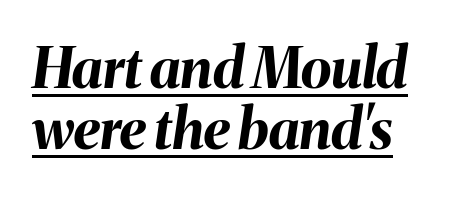
The face used here is proportionally spaced, like ordinary book or web type. The passage shown leans; its letterforms are oblique. The sample has been set heavy, in full bold. You can see a thin bar hugging the bottom of the glyphs. Cramped leading.
